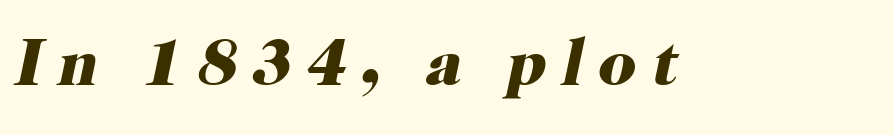
The image shows 66 px heavy serif type, italic (leaning right); set unusually wide letter spacing (+0.24 em), not underlined; high stroke contrast and a medium x-height.
